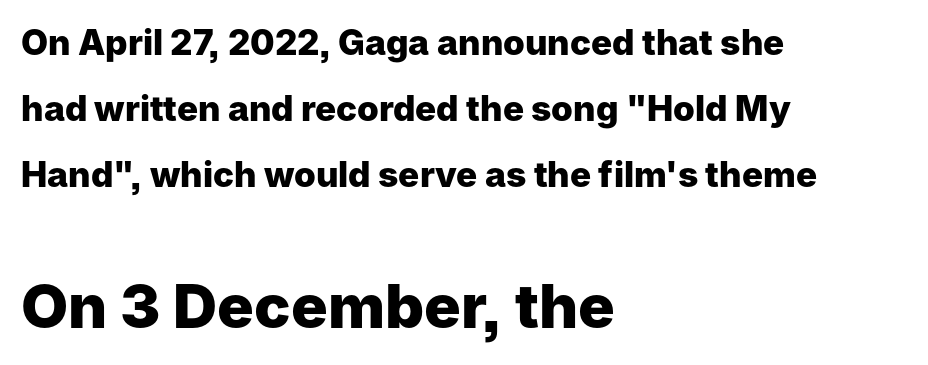
Nothing sits at the stroke ends, so this counts as sans-serif. Here the designer chose a conventional face with non-uniform glyph widths. A bare baseline throughout the passage. The letters in the lower block stand taller than those in the block above. The face used here has the dense, thick strokes of a bold. Observe the ordinary spacing: letters are neighbours, not strangers.
